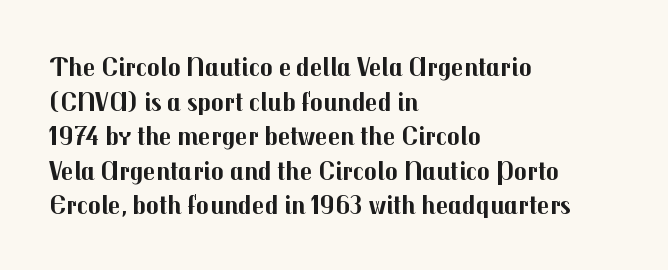
{"italic": "no", "bold": "yes", "underline": "no", "align": "left", "line_spacing": "normal", "line_spacing_ratio": 1.28, "letter_spacing": "normal", "letter_spacing_em": 0.0, "glyph_px": 27}
